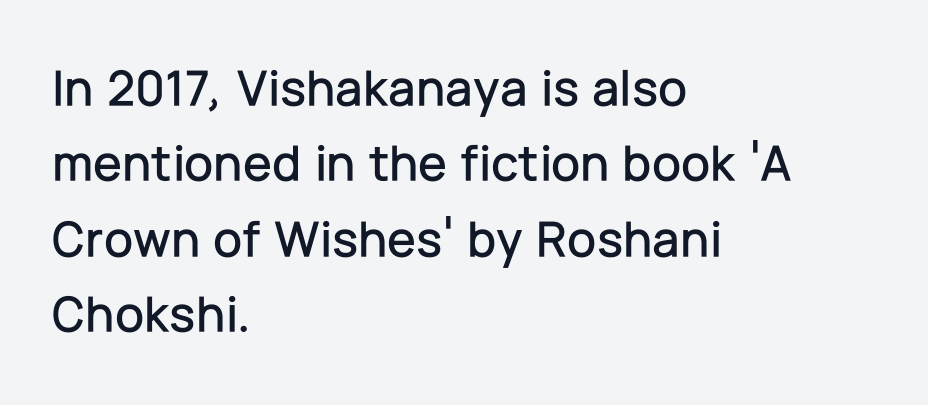
{"serif": "no", "italic": "no", "width": "normal", "stroke_contrast": "low", "x_height": "medium", "monospaced": "no", "underline": "no", "align": "left", "line_spacing": "normal", "line_spacing_ratio": 1.45, "letter_spacing": "normal", "letter_spacing_em": 0.0, "glyph_px": 52}
